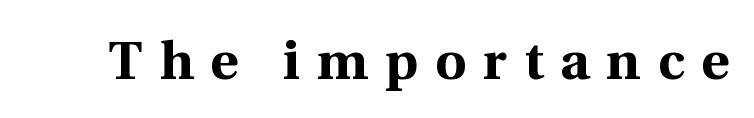
{"serif": "yes", "italic": "no", "bold": "yes", "weight": "bold", "width": "normal", "x_height": "medium", "monospaced": "no", "underline": "no", "letter_spacing": "wide", "letter_spacing_em": 0.31, "glyph_px": 54}
